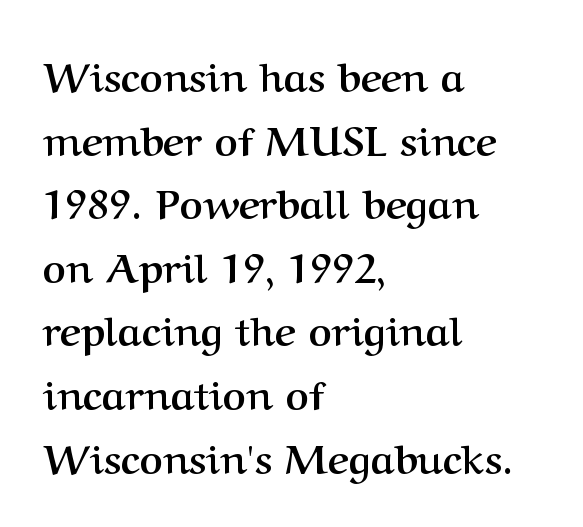
Q: Is the text bold? A: Yes.
Q: Is the text italic (slanted)? A: No, it is upright.
Q: Is the typeface a serif or a sans-serif typeface? A: Serif.
Q: Is the text underlined? A: No.
Q: How is the paragraph aligned? A: Left-aligned.
Q: Is the spacing between letters normal or unusually wide? A: Normal.
Q: Is the spacing between lines tight, normal or loose? A: Normal.
Q: Width (condensed, normal, or wide)? A: Normal.
Q: Stroke contrast? A: Medium.
Q: x-height? A: Medium.
Q: Monospaced? A: No.
